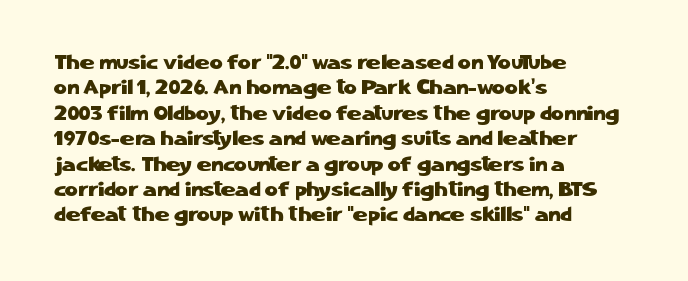
Q: Is the text italic (slanted)? A: No, it is upright.
Q: Is the text underlined? A: No.
Q: How is the paragraph aligned? A: Left-aligned.
Q: Is the spacing between letters normal or unusually wide? A: Normal.
Q: Is the spacing between lines tight, normal or loose? A: Normal.
